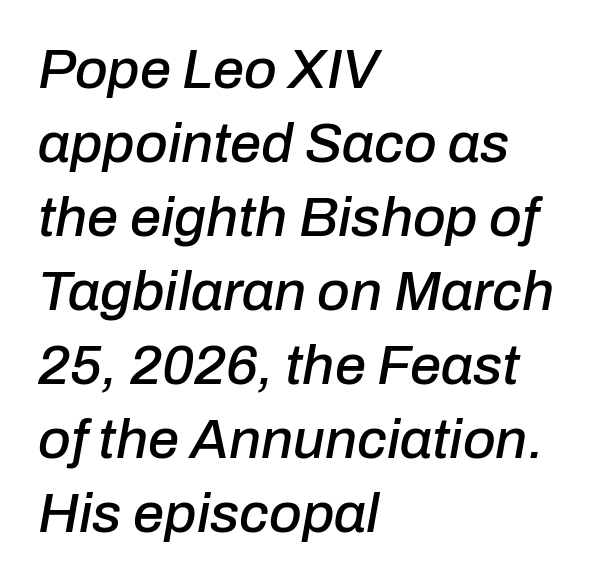
In terms of posture, this sample is oblique. How are the letters spaced? Ordinarily, with no added tracking. Does the leading feel generous? No, just average. All the whitespace from short lines collects on the right. Each row of text sits above clean, open space.
